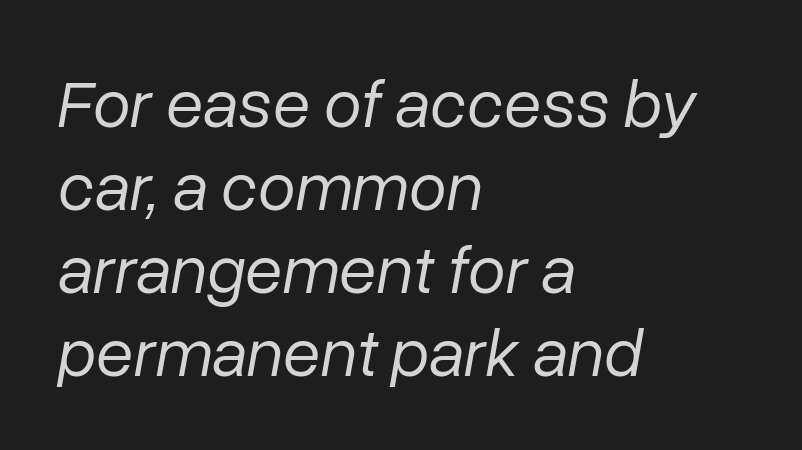
Each letter keeps its own natural width here, so spacing adapts to shape. Teacher's note: observe the even left margin — that is flush-left alignment. A bare baseline throughout the passage. Observe the lean: these are italic letterforms. Weight: not bold — regular or lighter.
